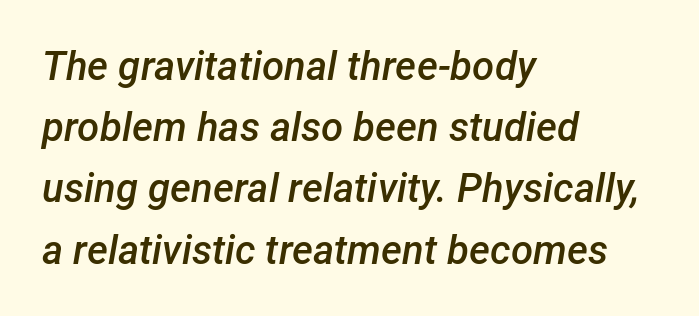
Q: Is the text bold? A: Semi-bold.
Q: Is the text italic (slanted)? A: Yes, it leans right by about 12 degrees.
Q: Is the text underlined? A: No.
Q: How is the paragraph aligned? A: Left-aligned.
Q: Is the spacing between letters normal or unusually wide? A: Normal.
Q: Is the spacing between lines tight, normal or loose? A: Normal.
Q: Width (condensed, normal, or wide)? A: Normal.
Q: Stroke contrast? A: Low.
Q: x-height? A: Medium.
Q: Monospaced? A: No.
